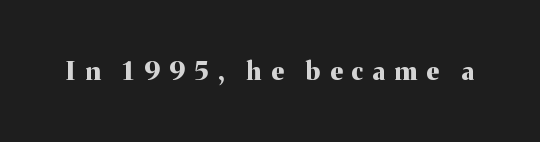
{"italic": "no", "bold": "yes", "underline": "no", "letter_spacing": "wide", "letter_spacing_em": 0.38, "glyph_px": 25}
